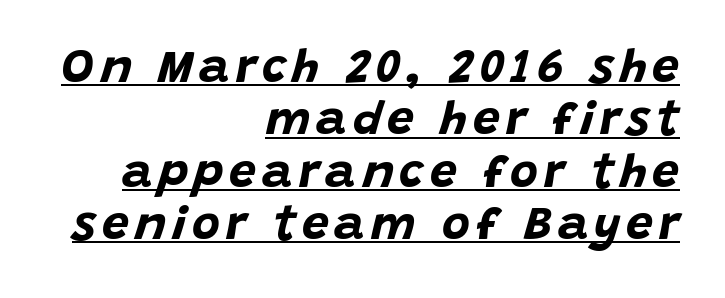
The image shows 48 px bold type, italic (leaning right); set right-aligned, tight line spacing (1.09x), underlined; low stroke contrast and a large x-height.
